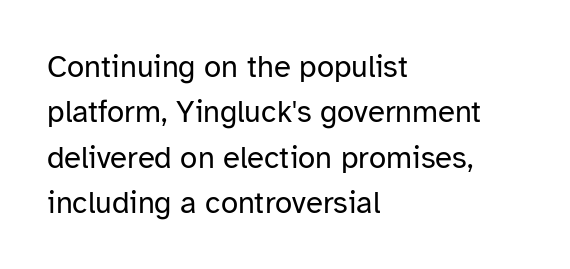
{"serif": "no", "italic": "no", "bold": "no", "weight": "regular", "width": "normal", "stroke_contrast": "low", "x_height": "medium", "monospaced": "no", "underline": "no", "align": "left", "line_spacing": "normal", "line_spacing_ratio": 1.46, "letter_spacing": "normal", "letter_spacing_em": 0.0, "glyph_px": 31}
